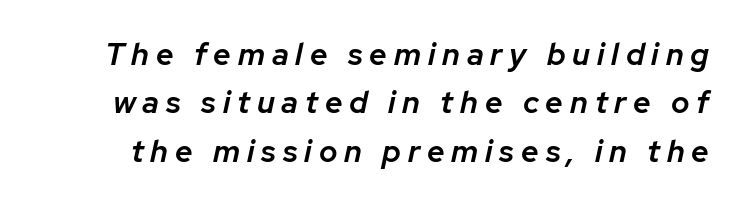
Q: Is the text bold? A: Semi-bold.
Q: Is the text italic (slanted)? A: Yes, it leans right by about 12 degrees.
Q: Is the text underlined? A: No.
Q: Is the spacing between letters normal or unusually wide? A: Unusually wide.
Q: Is the spacing between lines tight, normal or loose? A: Normal.
Q: Width (condensed, normal, or wide)? A: Normal.
Q: Stroke contrast? A: Low.
Q: x-height? A: Medium.
Q: Monospaced? A: No.
